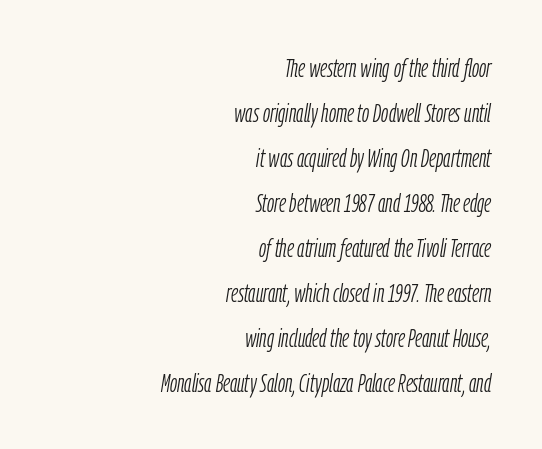
The setting favours the right margin, as signatures and pull-quotes sometimes do. This sample uses an oblique cut, with every glyph tilted off the vertical. Between one letter and the next there's only the usual sliver of space. Glance below the letters and you will spot only blank space. Stems here are at most as thick as an everyday book face.
